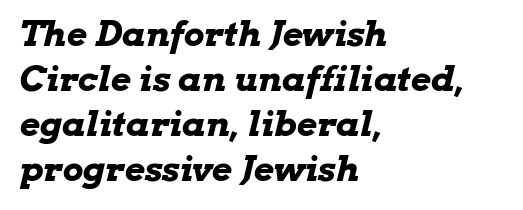
{"italic": "yes", "lean": "right", "slant_degrees": 13, "bold": "yes", "weight": "bold", "width": "wide", "stroke_contrast": "low", "x_height": "medium", "monospaced": "no", "underline": "no", "align": "left", "line_spacing": "normal", "line_spacing_ratio": 1.29, "letter_spacing": "normal", "letter_spacing_em": 0.0, "glyph_px": 35}
